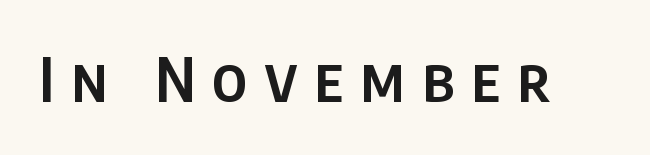
Q: Is the text bold? A: Semi-bold.
Q: Is the text italic (slanted)? A: No, it is upright.
Q: Is the typeface a serif or a sans-serif typeface? A: Sans-serif.
Q: Is the text underlined? A: No.
Q: Is the spacing between letters normal or unusually wide? A: Unusually wide.
Q: Width (condensed, normal, or wide)? A: Condensed.
Q: Stroke contrast? A: Low.
Q: x-height? A: Large.
Q: Monospaced? A: No.
